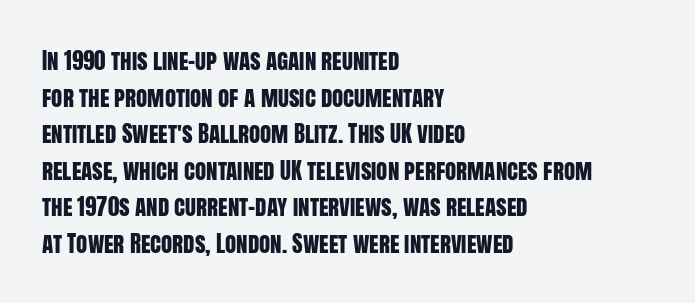
{"italic": "no", "underline": "no", "align": "left", "line_spacing": "normal", "line_spacing_ratio": 1.59, "letter_spacing": "normal", "letter_spacing_em": 0.0, "glyph_px": 23}
